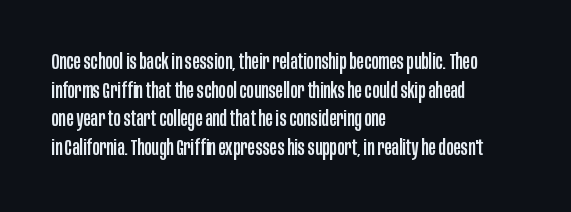
Q: Is the text italic (slanted)? A: No, it is upright.
Q: Is the text underlined? A: No.
Q: How is the paragraph aligned? A: Left-aligned.
Q: Is the spacing between letters normal or unusually wide? A: Normal.
Q: Is the spacing between lines tight, normal or loose? A: Normal.
